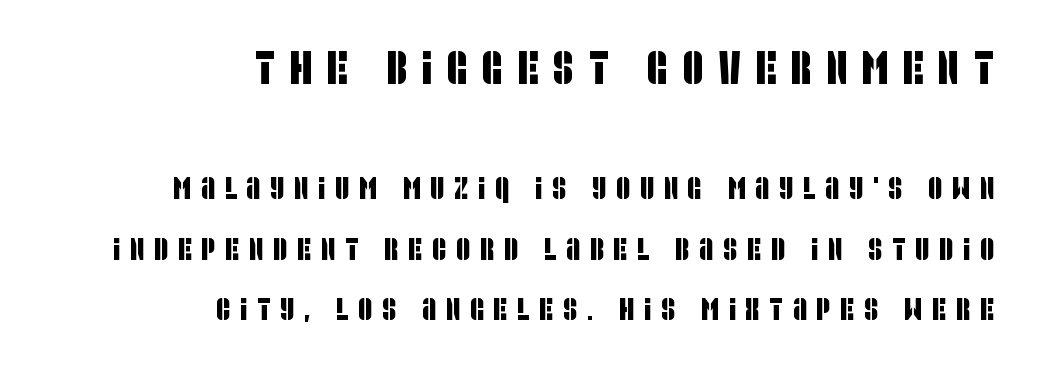
{"serif": "no", "width": "condensed", "stroke_contrast": "low", "x_height": "large", "monospaced": "no", "underline": "no", "align": "right", "line_spacing": "loose", "line_spacing_ratio": 1.95, "letter_spacing": "wide", "letter_spacing_em": 0.31, "larger_block": "first", "size_ratio": 1.48, "glyph_px": 46}
